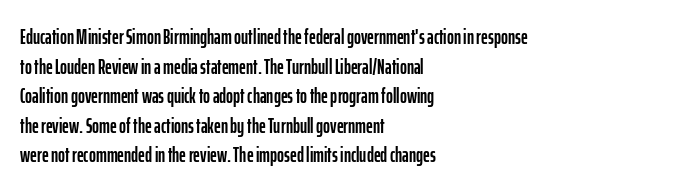
Q: Is the text italic (slanted)? A: No, it is upright.
Q: Is the text underlined? A: No.
Q: How is the paragraph aligned? A: Left-aligned.
Q: Is the spacing between letters normal or unusually wide? A: Normal.
Q: Is the spacing between lines tight, normal or loose? A: Normal.
